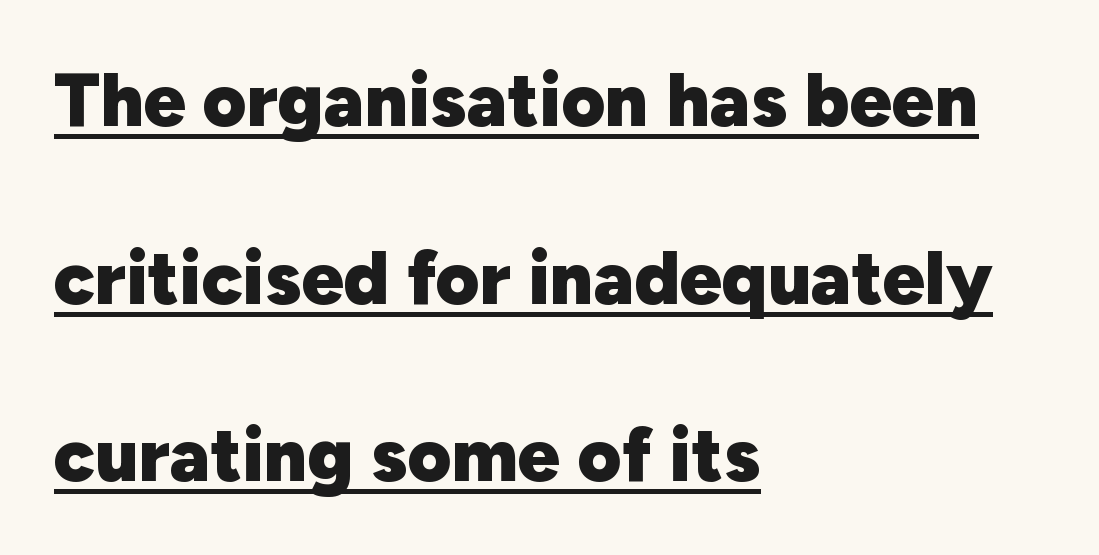
Q: Is the text bold? A: Yes.
Q: Is the text italic (slanted)? A: No, it is upright.
Q: Is the typeface a serif or a sans-serif typeface? A: Sans-serif.
Q: Is the text underlined? A: Yes.
Q: How is the paragraph aligned? A: Left-aligned.
Q: Is the spacing between letters normal or unusually wide? A: Normal.
Q: Is the spacing between lines tight, normal or loose? A: Loose.
Q: Width (condensed, normal, or wide)? A: Normal.
Q: Stroke contrast? A: Low.
Q: x-height? A: Medium.
Q: Monospaced? A: No.
